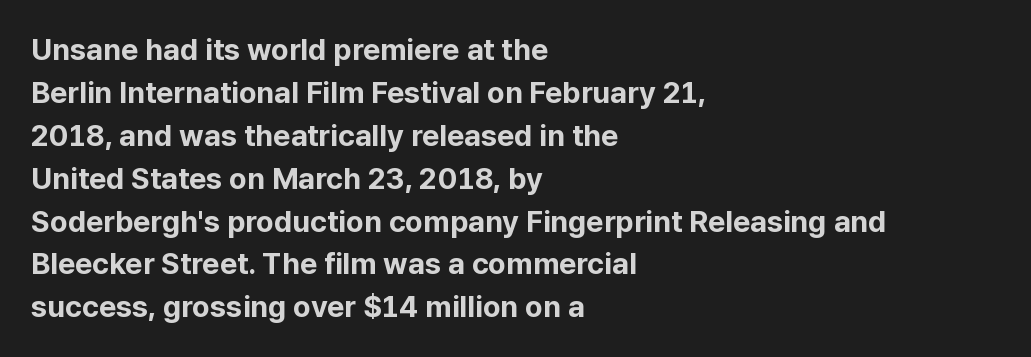
Every stem runs plumb, perpendicular to the baseline. Each new line begins a customary step beneath the previous one. Notice how the passage keeps a crisp vertical edge on the left only. Each letter's strokes conclude bluntly, with no projecting serifs. Rule under the text: the space is simply empty. Inter-character spacing is left at the font's built-in metrics.
